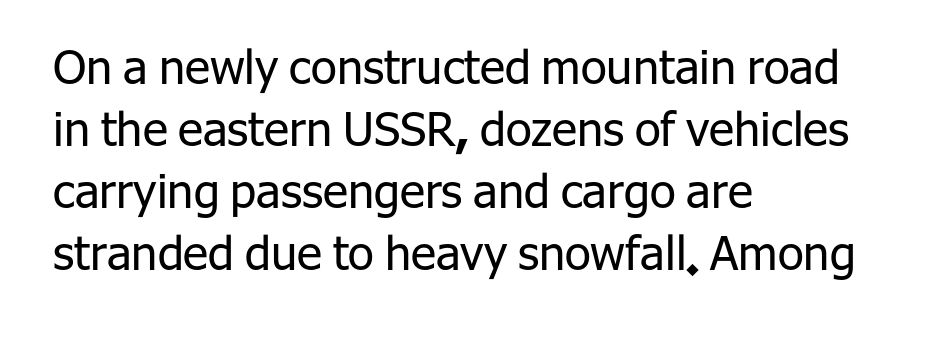
{"serif": "no", "italic": "no", "bold": "no", "weight": "regular", "width": "normal", "stroke_contrast": "low", "x_height": "medium", "monospaced": "no", "underline": "no", "align": "left", "line_spacing": "normal", "line_spacing_ratio": 1.32, "letter_spacing": "normal", "letter_spacing_em": 0.0, "glyph_px": 47}
